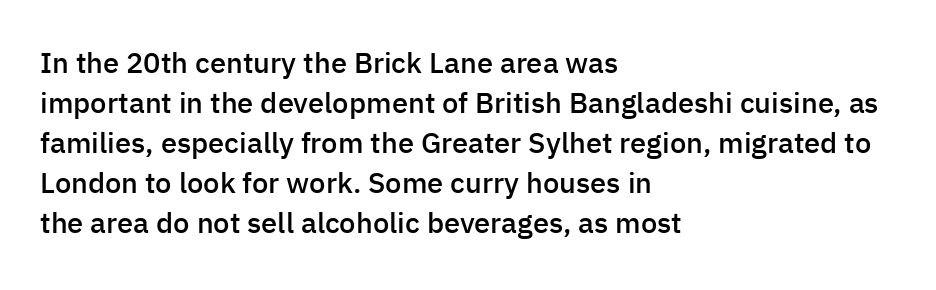
The image shows 29 px semibold sans-serif type, upright; set left-aligned, normal line spacing (1.38x), normal letter spacing, not underlined; low stroke contrast and a medium x-height.
